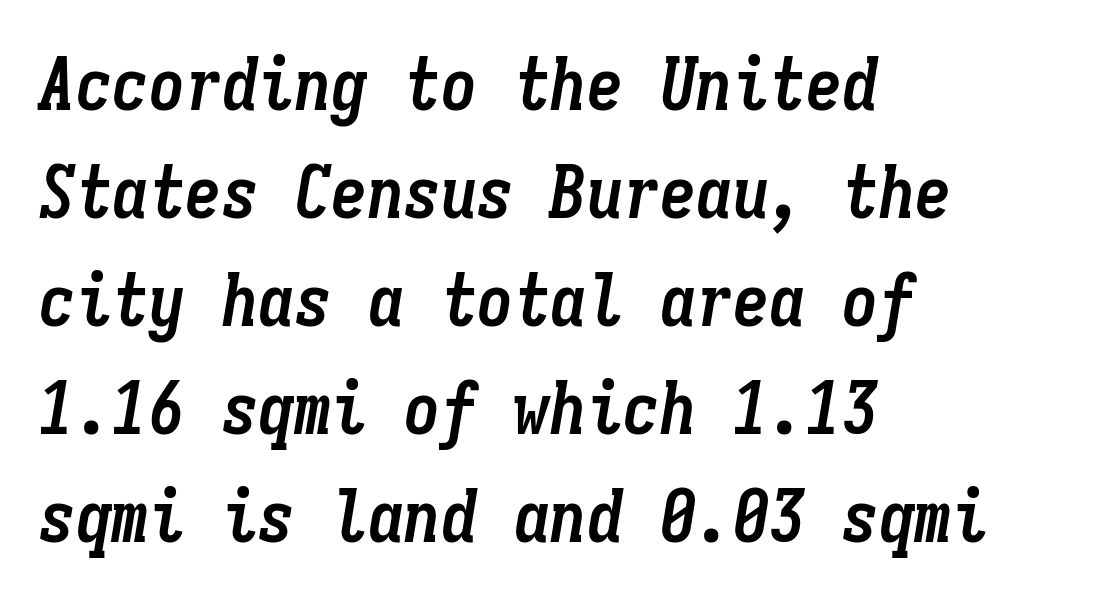
Underline: absent. The leading is moderate, giving the passage an even texture. The whole block is typeset with a tilt. Line starts are locked; line ends wander. Strokes here are thick enough to call this a true bold. The passage shown has conventional tracking throughout.
